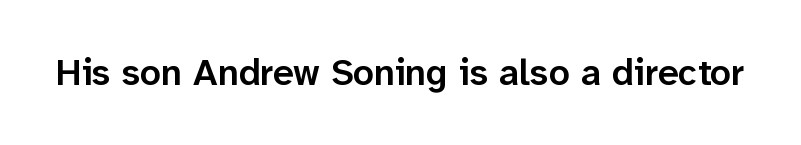
Default kerning and tracking; the words read as compact shapes. Every stem runs plumb, perpendicular to the baseline. Letterform terminals end flat and unadorned throughout the passage. The face used here is proportionally spaced, like ordinary book or web type. The strip under each line holds only bare page. Summary of weight: moderately heavy, a semibold.
